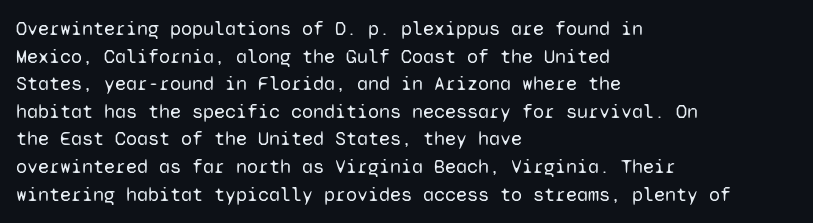
{"italic": "no", "bold": "no", "underline": "no", "align": "left", "line_spacing": "normal", "line_spacing_ratio": 1.38, "letter_spacing": "normal", "letter_spacing_em": 0.0, "glyph_px": 20}
